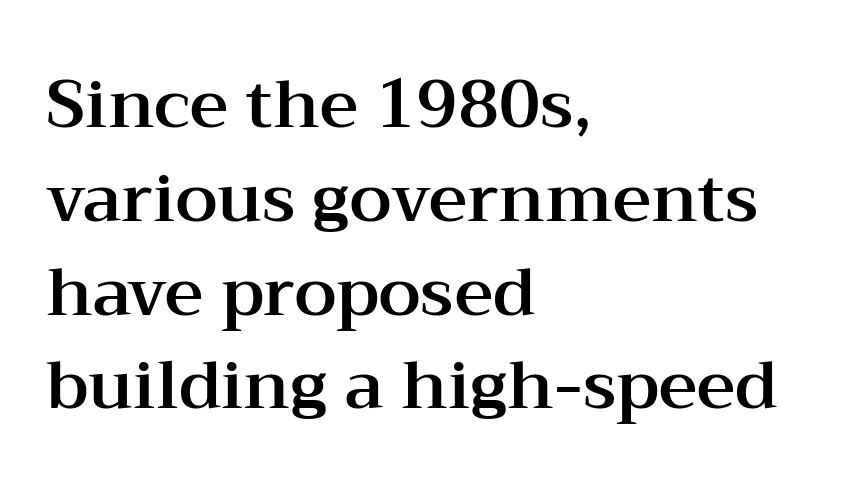
The paragraph shown leans on its left margin. Every character sits straight up, as roman type does. A typesetter would call this zero additional tracking. Varying glyph widths throughout — classic text-font behaviour.
